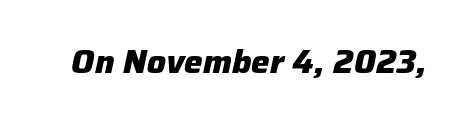
Does extra space separate the letters? No, they use regular spacing. The words here are not underlined. This sample uses an oblique cut, with every glyph tilted off the vertical. A typesetter would call this proportional, since set widths differ per character. The characters look thick and weighty, a clear bold.
